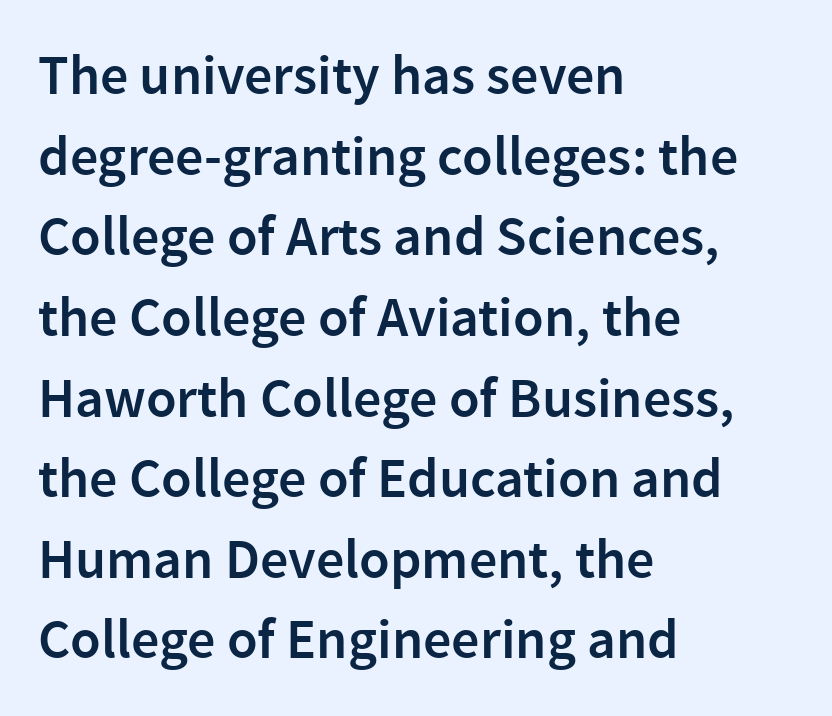
Q: Is the text bold? A: Semi-bold.
Q: Is the text italic (slanted)? A: No, it is upright.
Q: Is the typeface a serif or a sans-serif typeface? A: Sans-serif.
Q: Is the text underlined? A: No.
Q: How is the paragraph aligned? A: Left-aligned.
Q: Is the spacing between letters normal or unusually wide? A: Normal.
Q: Is the spacing between lines tight, normal or loose? A: Normal.
Q: Width (condensed, normal, or wide)? A: Normal.
Q: Stroke contrast? A: Low.
Q: x-height? A: Medium.
Q: Monospaced? A: No.
